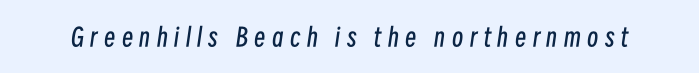
{"italic": "yes", "lean": "right", "slant_degrees": 8, "bold": "no", "underline": "no", "letter_spacing": "wide", "letter_spacing_em": 0.26, "glyph_px": 25}
